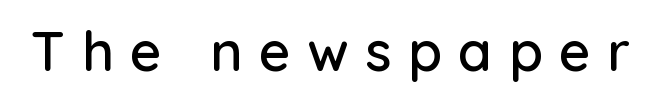
The image shows 55 px sans-serif type, upright; set unusually wide letter spacing (+0.3 em), not underlined; low stroke contrast and a medium x-height.
